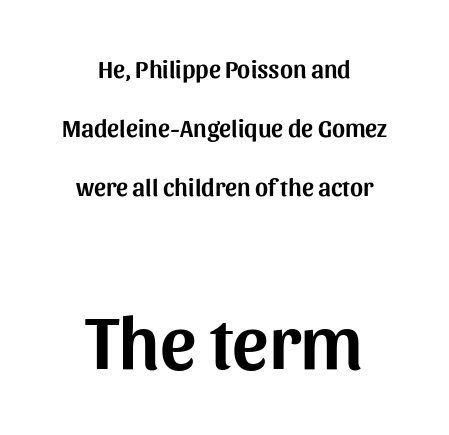
The image shows 76 px sans-serif type, upright; set centered, loose line spacing (2.37x), normal letter spacing, not underlined; the second (bottom) block is 3.04x larger; medium stroke contrast and a medium x-height.
